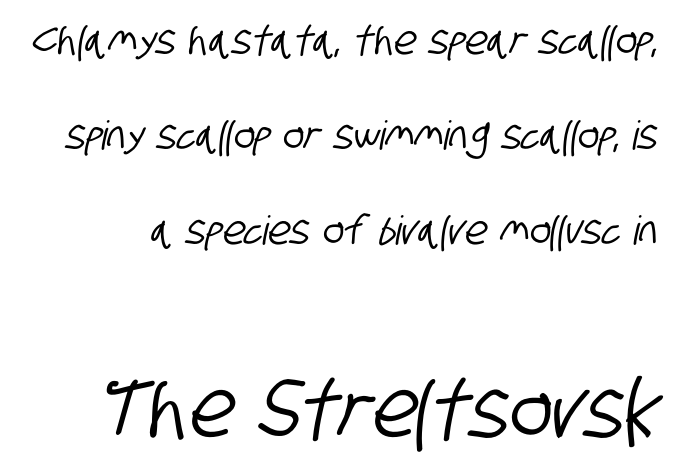
The image shows 80 px condensed sans-serif type; set loose line spacing (2.38x), normal letter spacing, not underlined; the second (bottom) block is 2.0x larger; low stroke contrast and a large x-height.
